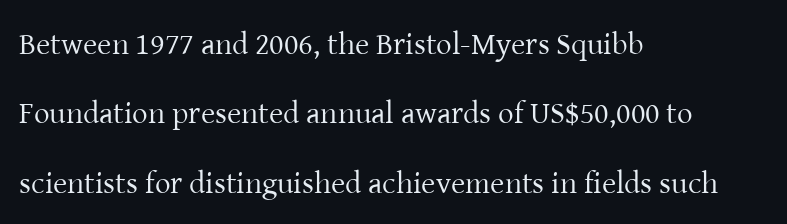
Stroke terminals: seriffed. Underlining? Definitely not there. Does the copy run flush right? No — it runs flush left. One glance says open: line gaps are wider than usual.
